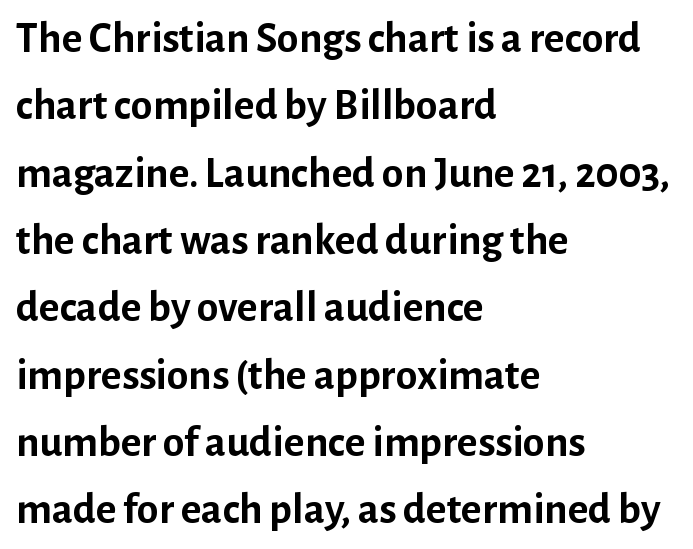
The image shows 44 px semibold sans-serif type, upright; set left-aligned, normal line spacing (1.53x), normal letter spacing, not underlined; low stroke contrast and a medium x-height.
